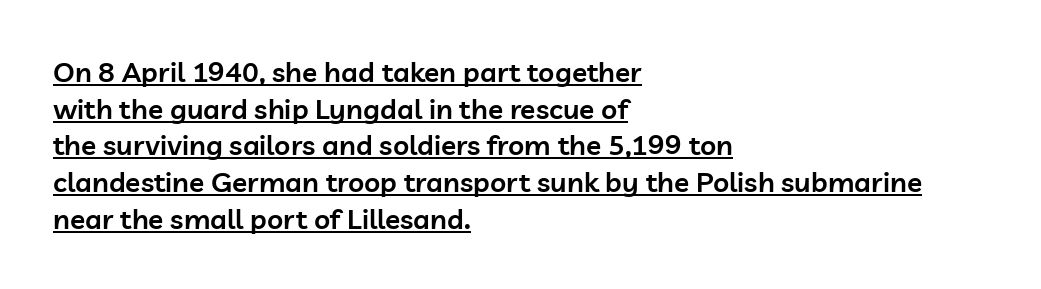
Q: Is the text bold? A: Semi-bold.
Q: Is the text italic (slanted)? A: No, it is upright.
Q: Is the typeface a serif or a sans-serif typeface? A: Sans-serif.
Q: Is the text underlined? A: Yes.
Q: How is the paragraph aligned? A: Left-aligned.
Q: Is the spacing between letters normal or unusually wide? A: Normal.
Q: Is the spacing between lines tight, normal or loose? A: Normal.
Q: Width (condensed, normal, or wide)? A: Normal.
Q: Stroke contrast? A: Low.
Q: x-height? A: Medium.
Q: Monospaced? A: No.
